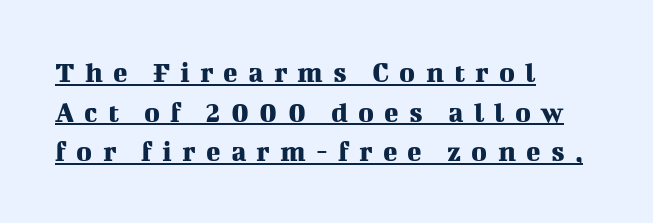
The passage shown stacks its lines at a standard gap. Rendered with straight, roman letterforms. Caption: multi-line text, flush left, ragged right. Font category for this specimen: serif.
